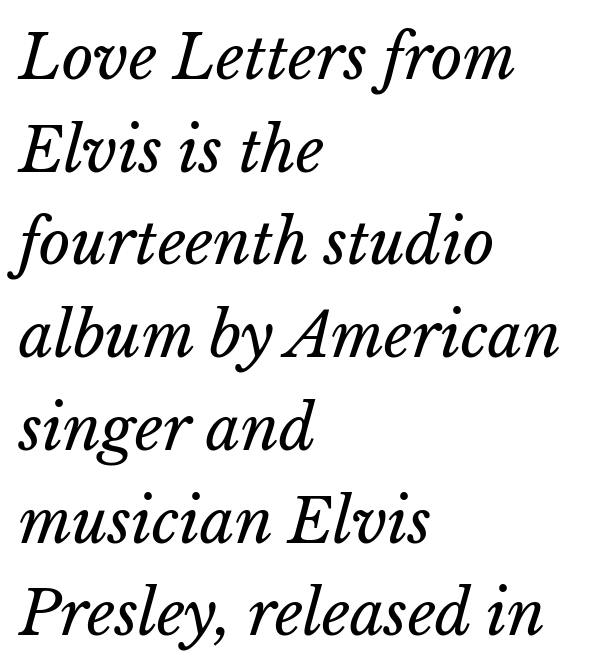
Q: Is the text bold? A: No.
Q: Is the text underlined? A: No.
Q: How is the paragraph aligned? A: Left-aligned.
Q: Is the spacing between letters normal or unusually wide? A: Normal.
Q: Is the spacing between lines tight, normal or loose? A: Normal.
Q: Width (condensed, normal, or wide)? A: Normal.
Q: Stroke contrast? A: Low.
Q: x-height? A: Medium.
Q: Monospaced? A: No.
